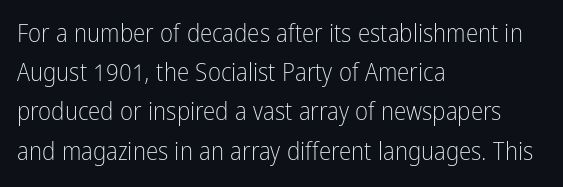
Is this a heavy cut? Hardly; it is regular or lighter. In CSS terms this would be text-align: left. Words appear dense and cohesive because spacing is normal. The gap between lines stays unmarked. Reading down the column, the eye jumps a familiar distance to each next line. This is roman type, the default non-slanted kind.
